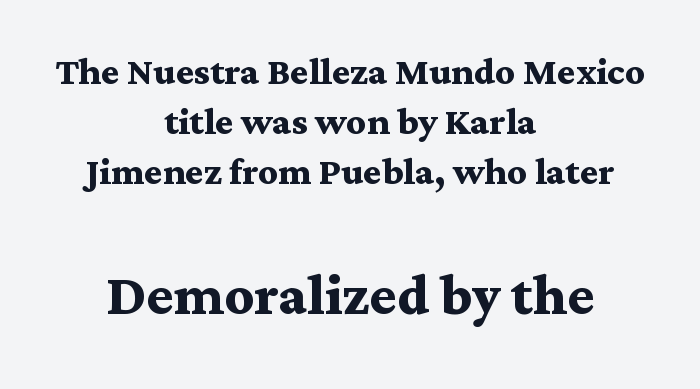
Q: Is the text bold? A: Yes.
Q: Is the text italic (slanted)? A: No, it is upright.
Q: Is the typeface a serif or a sans-serif typeface? A: Serif.
Q: Is the text underlined? A: No.
Q: How is the paragraph aligned? A: Centered.
Q: Is the spacing between letters normal or unusually wide? A: Normal.
Q: Is the spacing between lines tight, normal or loose? A: Tight.
Q: Which block of text is set in a larger size, the first (top) or the second (bottom)? A: The second (bottom) one.
Q: Width (condensed, normal, or wide)? A: Wide.
Q: Stroke contrast? A: Medium.
Q: x-height? A: Medium.
Q: Monospaced? A: No.
